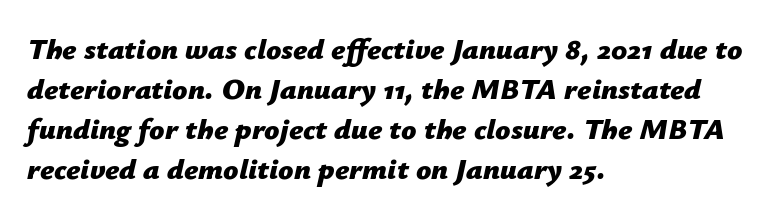
The image shows 30 px bold type, italic (leaning right); set left-aligned, normal line spacing (1.33x), normal letter spacing, not underlined; low stroke contrast and a medium x-height.
